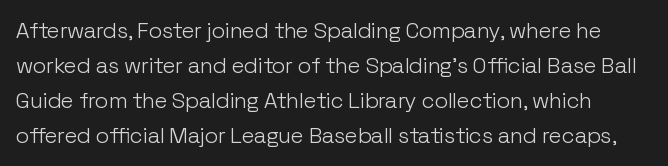
Clear beneath every line of the passage. These lines keep a tight, regular rhythm from letter to letter. No extra ink here — the face is not bold. Rendered with straight, roman letterforms.
